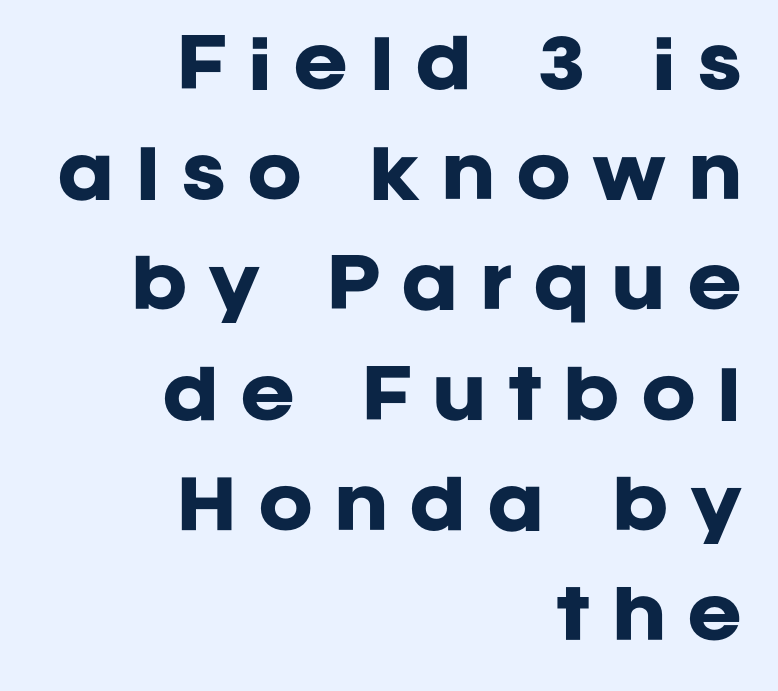
{"serif": "no", "italic": "no", "bold": "yes", "weight": "heavy", "width": "normal", "stroke_contrast": "low", "x_height": "large", "monospaced": "no", "underline": "no", "align": "right", "line_spacing": "normal", "line_spacing_ratio": 1.67, "letter_spacing": "wide", "letter_spacing_em": 0.31, "glyph_px": 66}
